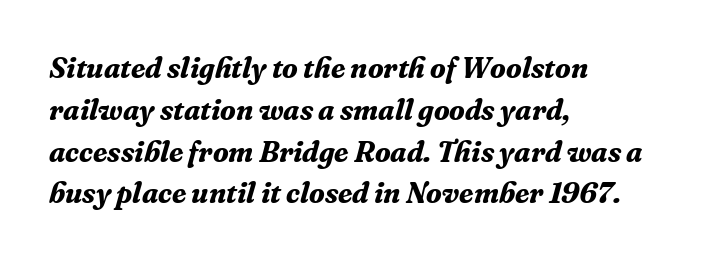
Standard letterfit; no display-style spreading of the glyphs. If you measured baseline to baseline, you'd find a middling distance. The rendering shows small feet on the letterforms — a serif design. Any mark beneath the type? The region is blank. A dark, heavy texture on the line: the type is bold.
